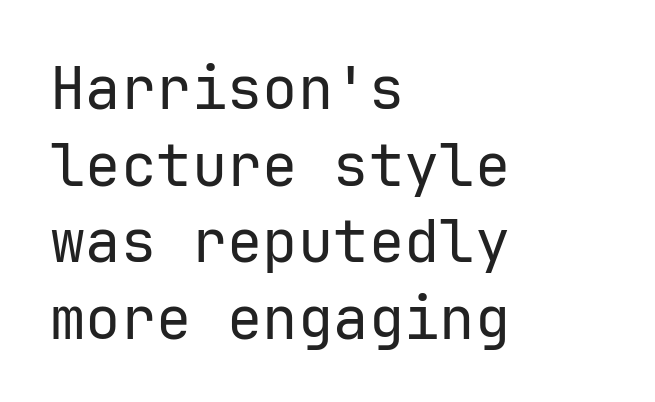
This rendering leaves character spacing at its baseline value. No word sits above an underline. Unlike italic type, these characters show no tilt at all. No heavy texture on the line: the type isn't bold.
